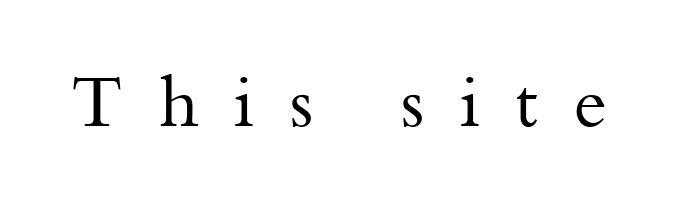
Q: Is the text bold? A: No.
Q: Is the text italic (slanted)? A: No, it is upright.
Q: Is the typeface a serif or a sans-serif typeface? A: Serif.
Q: Is the text underlined? A: No.
Q: Is the spacing between letters normal or unusually wide? A: Unusually wide.
Q: Width (condensed, normal, or wide)? A: Normal.
Q: Stroke contrast? A: Medium.
Q: x-height? A: Small.
Q: Monospaced? A: No.
